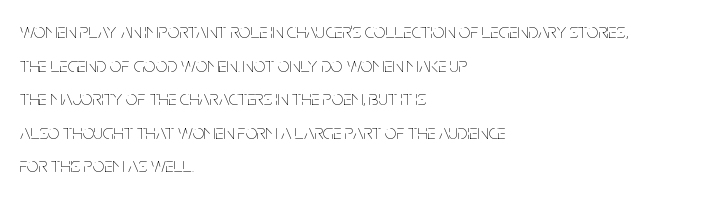
The font's upright variant was chosen for this text. Does the leading feel generous? No, just average. Letters rest on an invisible, unmarked baseline. Heft: none added — not bold. Typeset ragged right — the left edge is the straight one.
